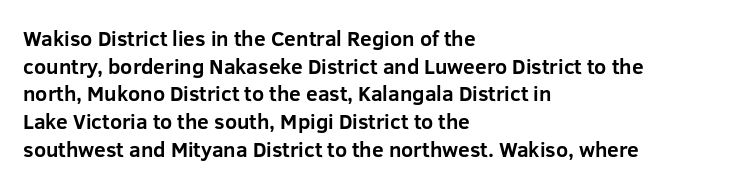
It's the straight-up-and-down kind of type. The words here are not underlined. Summary of vertical rhythm: regular, with standard interline spacing. Alignment: flush left. The rendering keeps characters at their native spacing.
